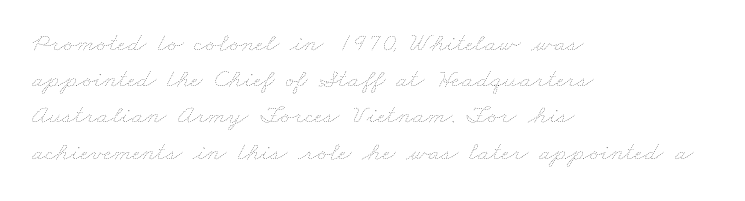
The image shows 27 px text type; set left-aligned, normal line spacing (1.34x), normal letter spacing, not underlined.
